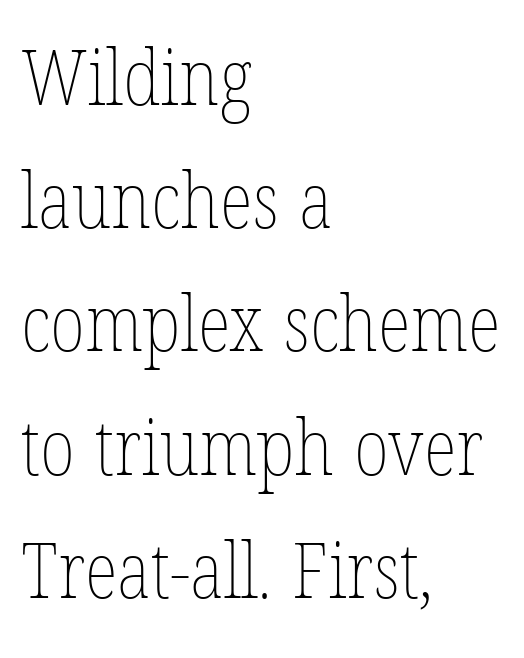
{"italic": "no", "bold": "no", "weight": "thin", "width": "condensed", "stroke_contrast": "low", "x_height": "medium", "monospaced": "no", "underline": "no", "align": "left", "line_spacing": "normal", "line_spacing_ratio": 1.58, "letter_spacing": "normal", "letter_spacing_em": 0.0, "glyph_px": 78}
